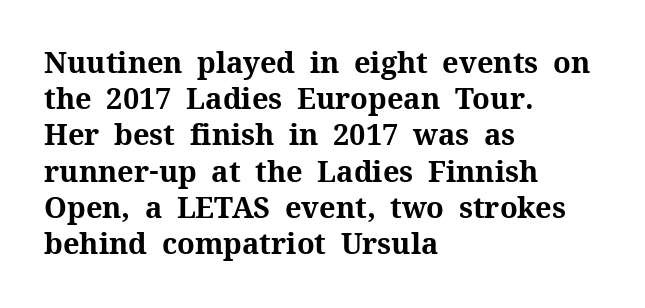
The image shows 29 px bold serif type, upright; set left-aligned, normal line spacing (1.25x), normal letter spacing, not underlined; medium stroke contrast and a medium x-height.
